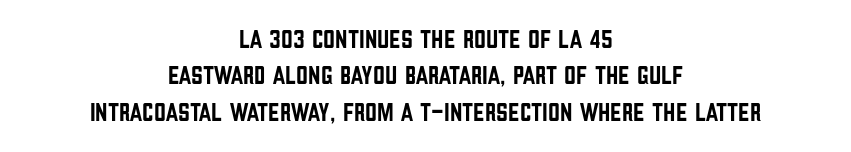
No word sits above an underline. Compared with typical body copy, the letter spacing here is the same. Vertical strokes here are truly vertical. The designer left line spacing at the default. Each line is balanced around a shared central axis.
